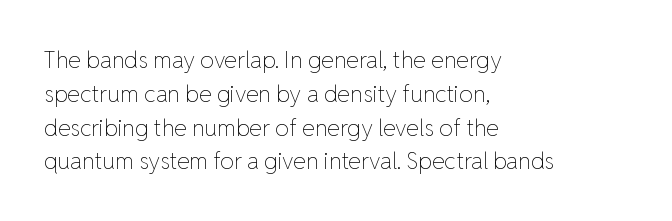
The image shows 23 px text type, upright; set left-aligned, normal line spacing (1.47x), normal letter spacing, not underlined.
